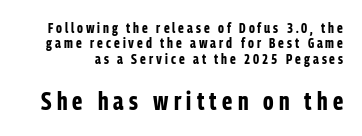
Q: Is the text bold? A: Yes.
Q: Is the text italic (slanted)? A: No, it is upright.
Q: Is the text underlined? A: No.
Q: Is the spacing between letters normal or unusually wide? A: Unusually wide.
Q: Is the spacing between lines tight, normal or loose? A: Tight.
Q: Which block of text is set in a larger size, the first (top) or the second (bottom)? A: The second (bottom) one.
